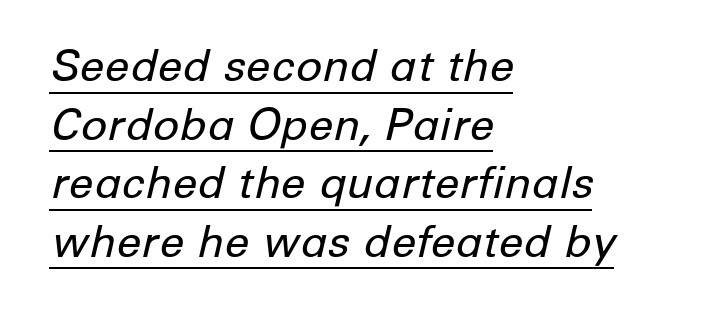
Q: Is the text bold? A: No.
Q: Is the text italic (slanted)? A: Yes, it leans right by about 12 degrees.
Q: Is the text underlined? A: Yes.
Q: How is the paragraph aligned? A: Left-aligned.
Q: Is the spacing between letters normal or unusually wide? A: Normal.
Q: Is the spacing between lines tight, normal or loose? A: Normal.
Q: Width (condensed, normal, or wide)? A: Normal.
Q: Stroke contrast? A: Low.
Q: x-height? A: Medium.
Q: Monospaced? A: No.
